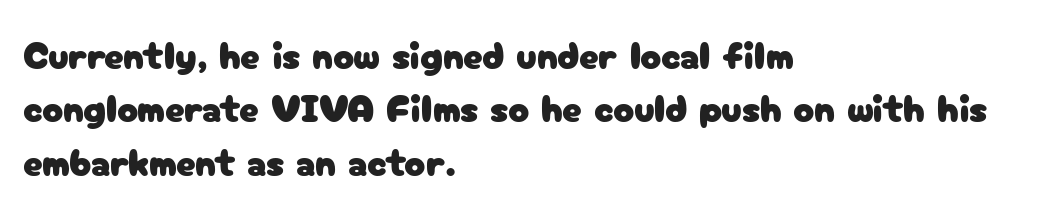
Q: Is the text italic (slanted)? A: No, it is upright.
Q: Is the typeface a serif or a sans-serif typeface? A: Sans-serif.
Q: Is the text underlined? A: No.
Q: How is the paragraph aligned? A: Left-aligned.
Q: Is the spacing between letters normal or unusually wide? A: Normal.
Q: Is the spacing between lines tight, normal or loose? A: Normal.
Q: Width (condensed, normal, or wide)? A: Normal.
Q: Stroke contrast? A: Low.
Q: x-height? A: Medium.
Q: Monospaced? A: No.
